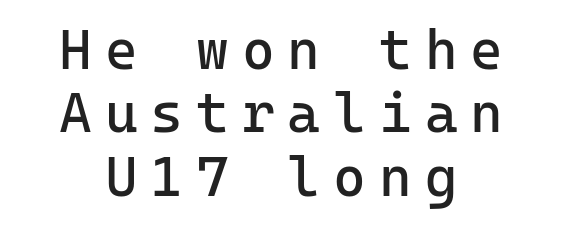
Notice how the stems are strictly vertical — no italics here. Loose tracking; the words dissolve into strings of separated letters. Classification — sans serif. Reading down the column, the eye jumps only a short way to each next line. The foot of each line stays bare and open. These lines are centered, leaving both edges ragged.
